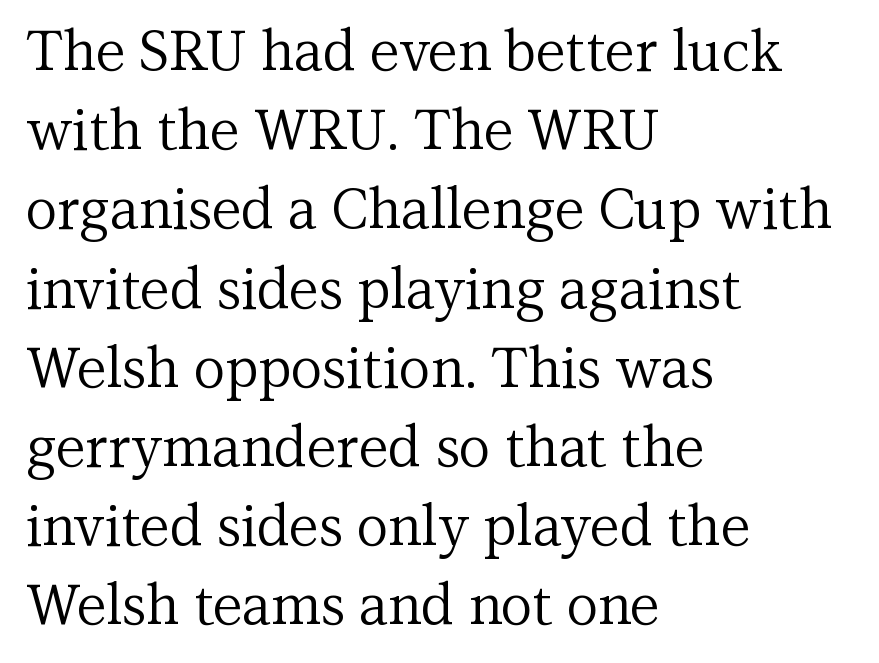
Q: Is the text bold? A: No.
Q: Is the text italic (slanted)? A: No, it is upright.
Q: Is the typeface a serif or a sans-serif typeface? A: Serif.
Q: Is the text underlined? A: No.
Q: How is the paragraph aligned? A: Left-aligned.
Q: Is the spacing between letters normal or unusually wide? A: Normal.
Q: Is the spacing between lines tight, normal or loose? A: Normal.
Q: Width (condensed, normal, or wide)? A: Normal.
Q: Stroke contrast? A: Medium.
Q: x-height? A: Medium.
Q: Monospaced? A: No.
